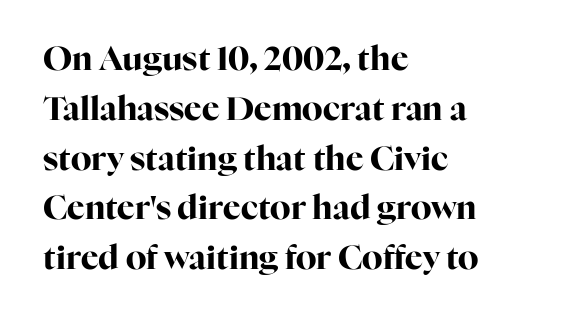
The image shows 33 px bold serif type, upright; set left-aligned, normal line spacing (1.51x), normal letter spacing, not underlined; high stroke contrast and a medium x-height.
